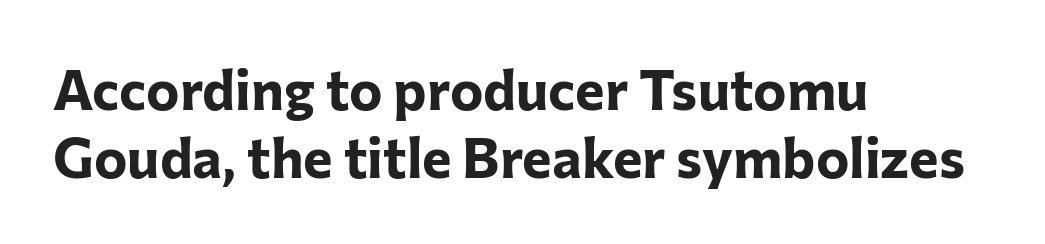
Between one letter and the next there's only the usual sliver of space. The text was rendered using a sans face with plain stroke endings. The text block is weighted toward the left margin, trailing off unevenly rightward. You could not count columns in this text — the font is proportionally spaced. The glyphs are unaccompanied by any horizontal stroke below them.
